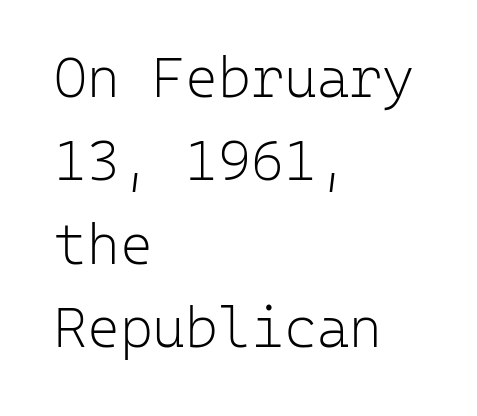
Q: Is the text bold? A: No.
Q: Is the text italic (slanted)? A: No, it is upright.
Q: Is the typeface a serif or a sans-serif typeface? A: Sans-serif.
Q: Is the text underlined? A: No.
Q: How is the paragraph aligned? A: Left-aligned.
Q: Is the spacing between letters normal or unusually wide? A: Normal.
Q: Is the spacing between lines tight, normal or loose? A: Normal.
Q: Width (condensed, normal, or wide)? A: Normal.
Q: Stroke contrast? A: Low.
Q: x-height? A: Medium.
Q: Monospaced? A: Yes.
